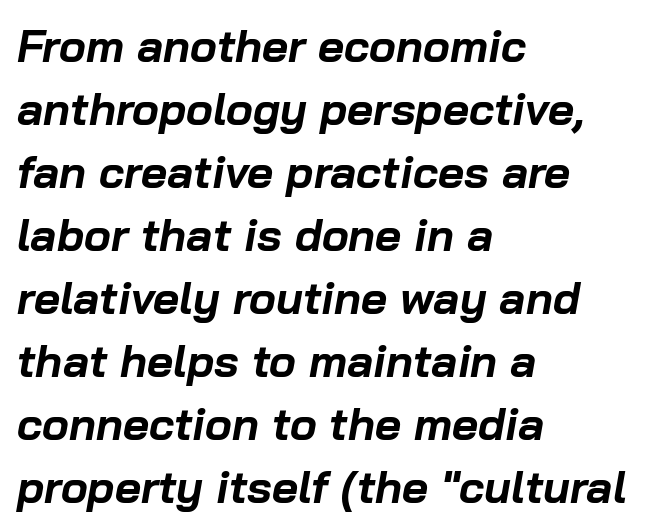
{"italic": "yes", "lean": "right", "slant_degrees": 10, "bold": "yes", "weight": "bold", "width": "normal", "stroke_contrast": "low", "x_height": "medium", "monospaced": "no", "underline": "no", "align": "left", "line_spacing": "normal", "line_spacing_ratio": 1.4, "letter_spacing": "normal", "letter_spacing_em": 0.0, "glyph_px": 45}
